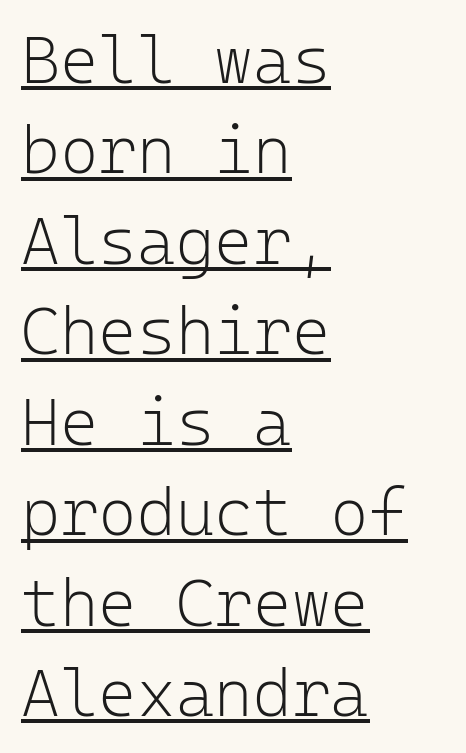
The image shows 66 px light sans-serif type, upright, monospaced; set left-aligned, normal line spacing (1.37x), normal letter spacing, underlined; low stroke contrast and a medium x-height.
